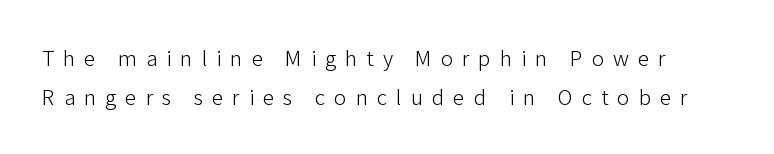
The image shows 23 px text type, upright; set normal line spacing (1.69x), unusually wide letter spacing (+0.39 em), not underlined.
